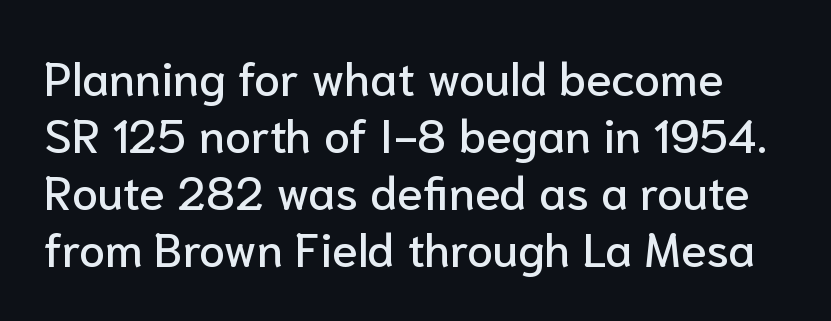
Q: Is the text italic (slanted)? A: No, it is upright.
Q: Is the typeface a serif or a sans-serif typeface? A: Sans-serif.
Q: Is the text underlined? A: No.
Q: Is the spacing between letters normal or unusually wide? A: Normal.
Q: Width (condensed, normal, or wide)? A: Normal.
Q: Stroke contrast? A: Low.
Q: x-height? A: Medium.
Q: Monospaced? A: No.
